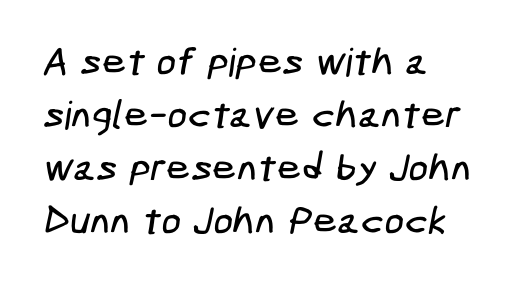
The image shows 39 px condensed sans-serif type; set left-aligned, normal line spacing (1.36x), normal letter spacing, not underlined; low stroke contrast and a medium x-height.
